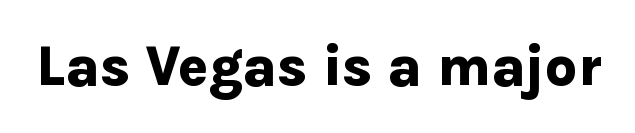
{"serif": "no", "italic": "no", "bold": "yes", "weight": "bold", "width": "normal", "stroke_contrast": "low", "x_height": "medium", "monospaced": "no", "underline": "no", "letter_spacing": "normal", "letter_spacing_em": 0.0, "glyph_px": 56}
